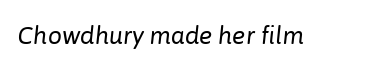
Q: Is the text bold? A: No.
Q: Is the text italic (slanted)? A: Yes, it leans right by about 6 degrees.
Q: Is the text underlined? A: No.
Q: Is the spacing between letters normal or unusually wide? A: Normal.
